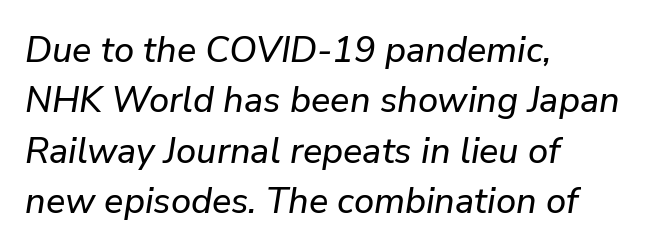
Q: Is the text italic (slanted)? A: Yes, it leans right by about 9 degrees.
Q: Is the text underlined? A: No.
Q: How is the paragraph aligned? A: Left-aligned.
Q: Is the spacing between letters normal or unusually wide? A: Normal.
Q: Is the spacing between lines tight, normal or loose? A: Normal.
Q: Width (condensed, normal, or wide)? A: Normal.
Q: Stroke contrast? A: Low.
Q: x-height? A: Medium.
Q: Monospaced? A: No.
